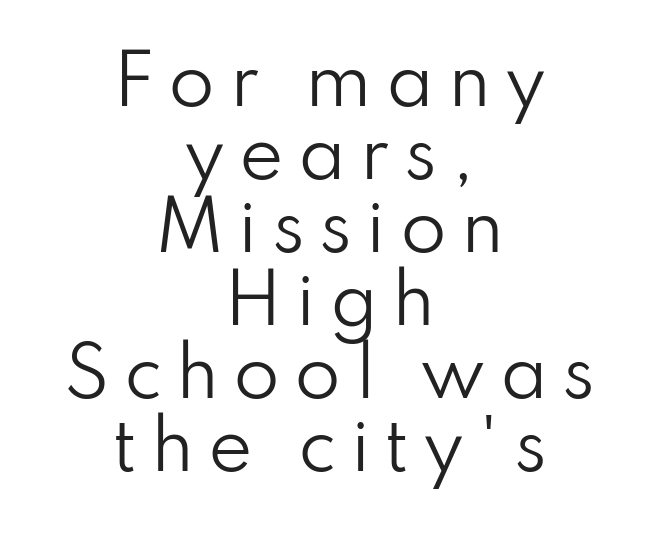
The image shows 67 px regular-weight sans-serif type, upright; set centered, tight line spacing (1.09x), unusually wide letter spacing (+0.21 em), not underlined; low stroke contrast and a small x-height.
